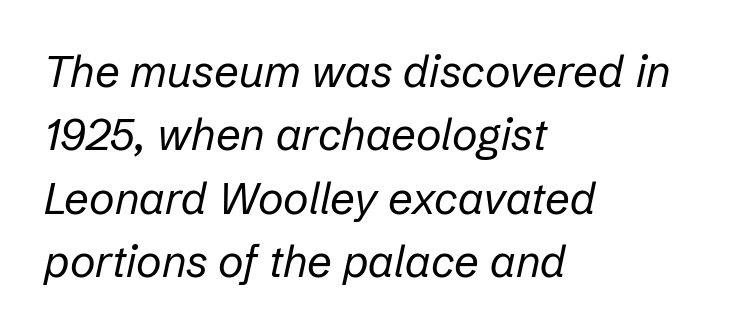
Q: Is the text bold? A: No.
Q: Is the text italic (slanted)? A: Yes, it leans right by about 12 degrees.
Q: Is the text underlined? A: No.
Q: How is the paragraph aligned? A: Left-aligned.
Q: Is the spacing between letters normal or unusually wide? A: Normal.
Q: Is the spacing between lines tight, normal or loose? A: Normal.
Q: Width (condensed, normal, or wide)? A: Normal.
Q: Stroke contrast? A: Low.
Q: x-height? A: Medium.
Q: Monospaced? A: No.
